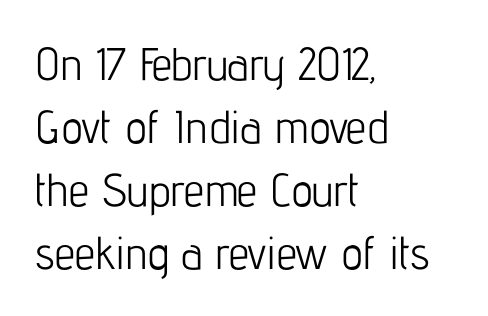
Q: Is the text bold? A: No.
Q: Is the text italic (slanted)? A: No, it is upright.
Q: Is the typeface a serif or a sans-serif typeface? A: Sans-serif.
Q: Is the text underlined? A: No.
Q: How is the paragraph aligned? A: Left-aligned.
Q: Is the spacing between letters normal or unusually wide? A: Normal.
Q: Is the spacing between lines tight, normal or loose? A: Normal.
Q: Width (condensed, normal, or wide)? A: Condensed.
Q: Stroke contrast? A: Low.
Q: x-height? A: Medium.
Q: Monospaced? A: No.
